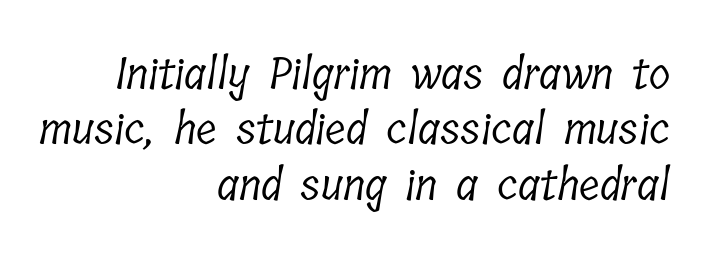
Q: Is the text bold? A: No.
Q: Is the typeface a serif or a sans-serif typeface? A: Serif.
Q: Is the text underlined? A: No.
Q: How is the paragraph aligned? A: Right-aligned.
Q: Is the spacing between letters normal or unusually wide? A: Normal.
Q: Is the spacing between lines tight, normal or loose? A: Normal.
Q: Width (condensed, normal, or wide)? A: Condensed.
Q: Stroke contrast? A: Low.
Q: x-height? A: Medium.
Q: Monospaced? A: No.
